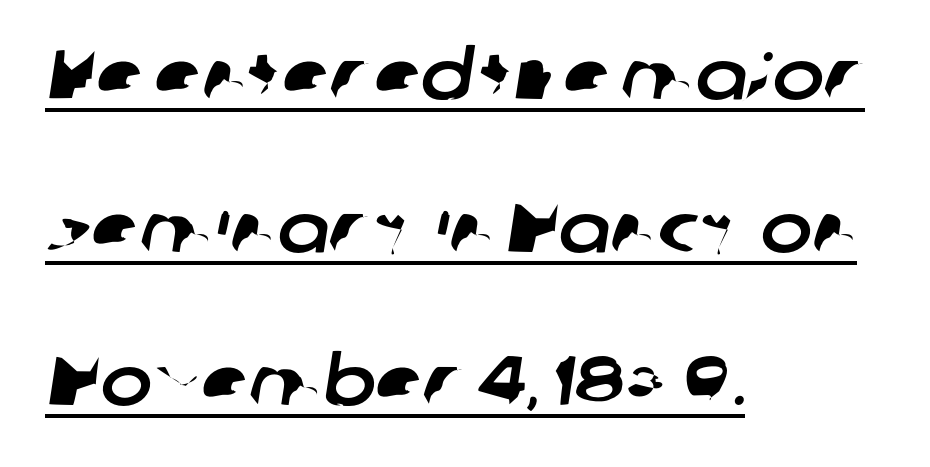
You could fit nearly another row in the gap between these rows. Is this a sans? Yes — the strokes have no serifs. You could not count columns in this text — the font is proportionally spaced. Compared with undecorated copy, this sample adds a rule below the words. Short and long lines alike share a common starting point at left. Nobody touched the tracking dial on this one.
